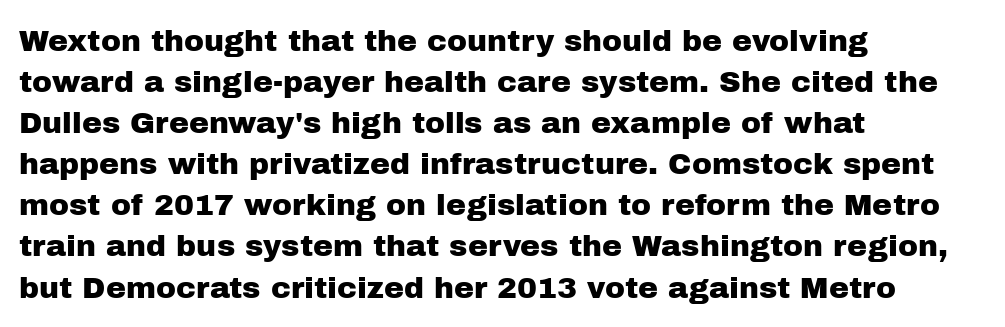
Glance below the letters and you will spot only blank space. The letterforms sit shoulder to shoulder at normal distance. Short and long lines alike share a common starting point at left. The glyphs in this specimen are sans serif.
